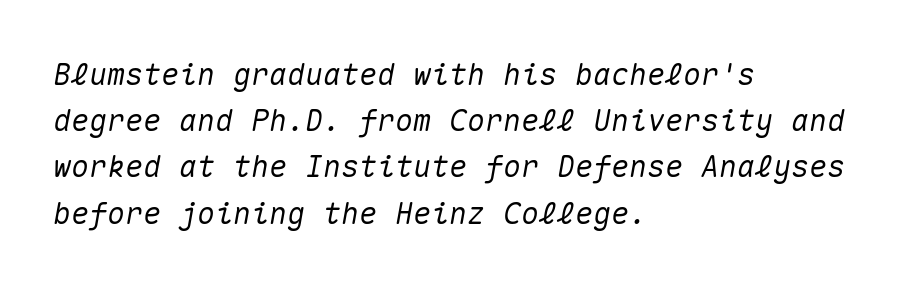
The image shows 30 px text type, italic (leaning right), monospaced; set left-aligned, normal line spacing (1.54x), normal letter spacing, not underlined; medium stroke contrast and a medium x-height.
